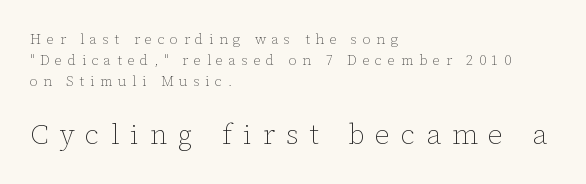
{"italic": "no", "bold": "no", "weight": "thin", "width": "normal", "stroke_contrast": "low", "x_height": "medium", "monospaced": "no", "underline": "no", "align": "left", "line_spacing": "normal", "line_spacing_ratio": 1.51, "letter_spacing": "wide", "letter_spacing_em": 0.39, "larger_block": "second", "size_ratio": 2.0, "glyph_px": 28}
